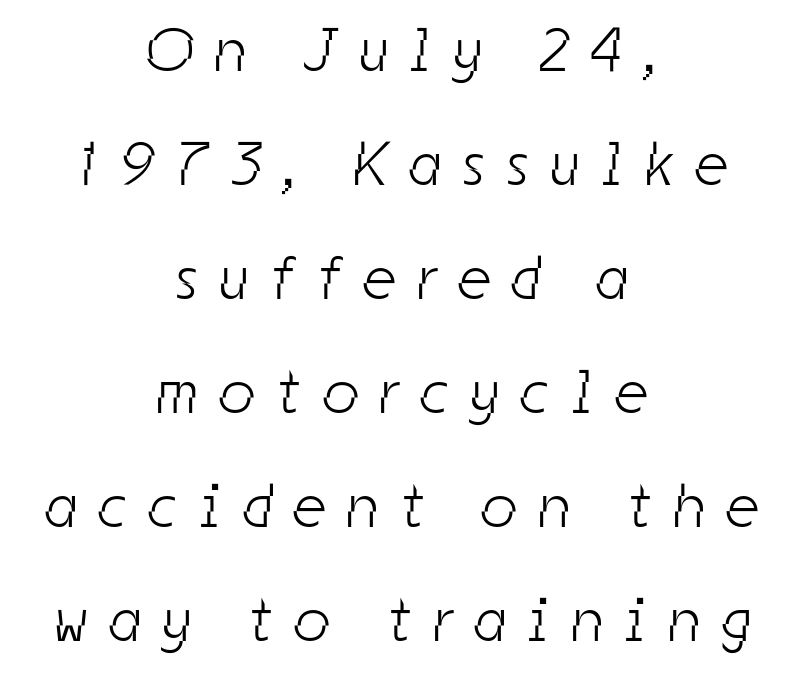
{"serif": "no", "bold": "no", "weight": "light", "width": "condensed", "stroke_contrast": "low", "x_height": "medium", "monospaced": "no", "underline": "no", "align": "center", "line_spacing_ratio": 1.84, "letter_spacing": "wide", "letter_spacing_em": 0.36, "glyph_px": 62}
